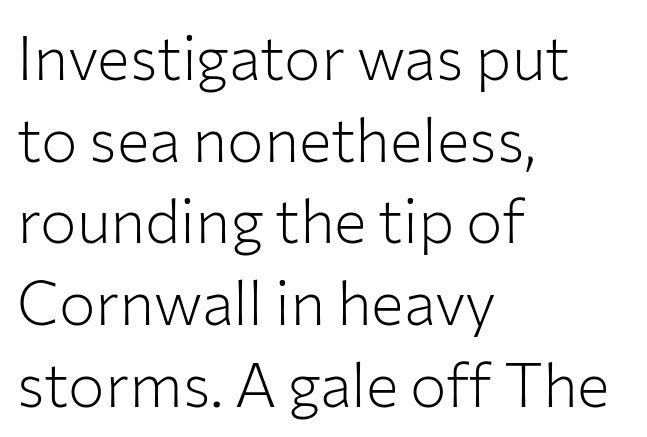
These lines sit exactly where default settings would place them. Italic: no, the glyphs are upright roman. The face used here is a sans, in the tradition of grotesques and geometrics. Nobody touched the tracking dial on this one. All the whitespace from short lines collects on the right. Summary of weight: not heavy and not bold.
